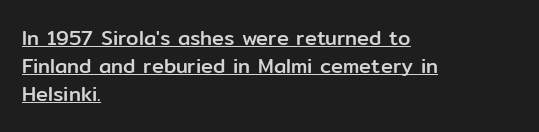
The type is set solid horizontally, with unmodified tracking. The type sits square on the baseline with zero lean. Descenders here cross a horizontal rule under the line. These lines stack with their left ends in a neat column. Evenly set lines give the paragraph a standard silhouette.
